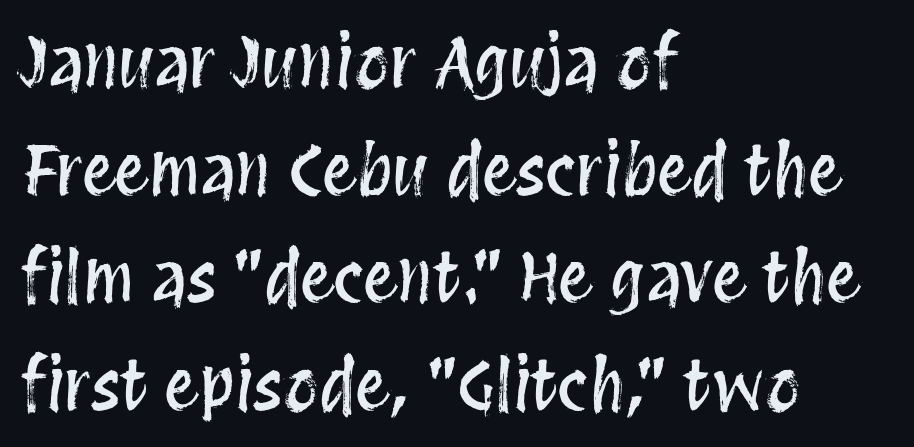
The image shows 69 px condensed type, upright; set left-aligned, normal line spacing (1.56x), normal letter spacing, not underlined; medium stroke contrast and a large x-height.
